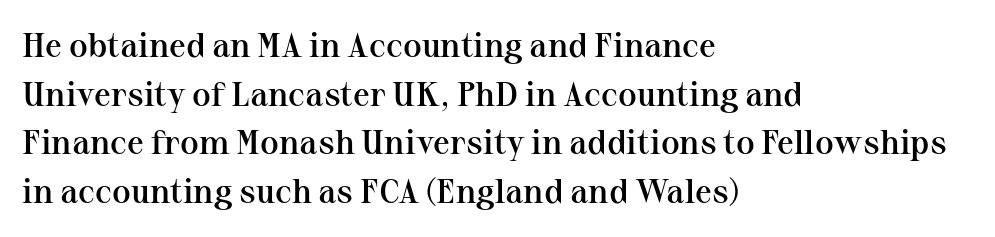
The image shows 34 px semibold serif type, upright; set left-aligned, normal line spacing (1.43x), normal letter spacing, not underlined; medium stroke contrast and a medium x-height.
